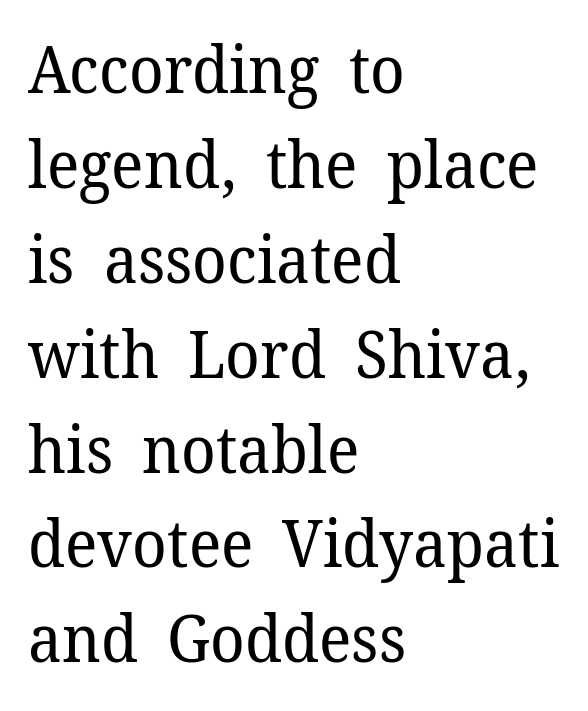
Q: Is the text bold? A: No.
Q: Is the text italic (slanted)? A: No, it is upright.
Q: Is the typeface a serif or a sans-serif typeface? A: Serif.
Q: Is the text underlined? A: No.
Q: How is the paragraph aligned? A: Left-aligned.
Q: Is the spacing between letters normal or unusually wide? A: Normal.
Q: Is the spacing between lines tight, normal or loose? A: Normal.
Q: Width (condensed, normal, or wide)? A: Normal.
Q: Stroke contrast? A: Low.
Q: x-height? A: Medium.
Q: Monospaced? A: No.
